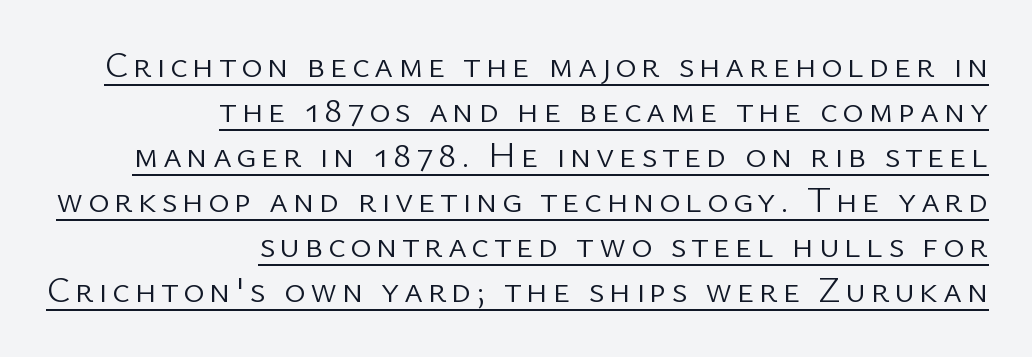
The compositor pushed each line to the right boundary. Honestly, the row spacing looks completely unremarkable. A sans-serif font was chosen for this passage. The font's upright variant was chosen for this text. Stem width sits at or under what a default text font uses.
